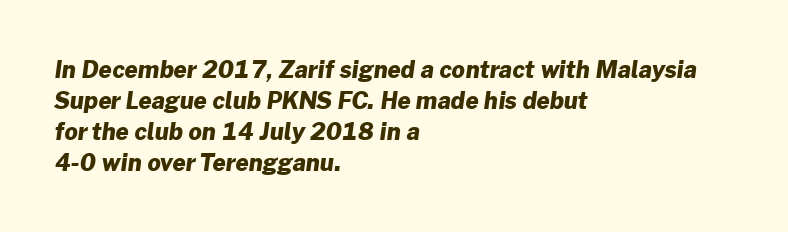
Q: Is the text bold? A: Yes.
Q: Is the text underlined? A: No.
Q: How is the paragraph aligned? A: Left-aligned.
Q: Is the spacing between letters normal or unusually wide? A: Normal.
Q: Is the spacing between lines tight, normal or loose? A: Normal.
